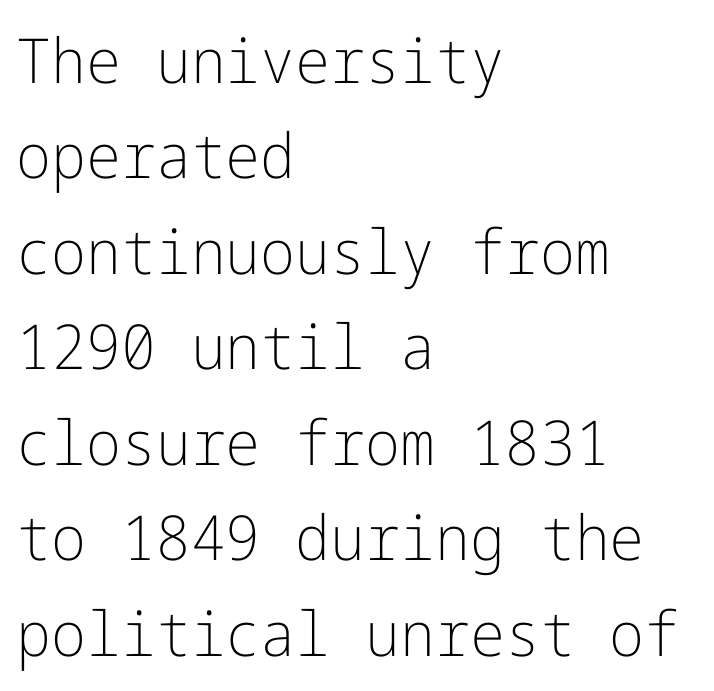
These lines keep a tight, regular rhythm from letter to letter. This rendering uses left alignment, leaving the right contour irregular. The gap between lines stays unmarked. This rendering employs a face without finishing strokes, i.e., a sans-serif. Nope, not italic — everything's standing straight.
